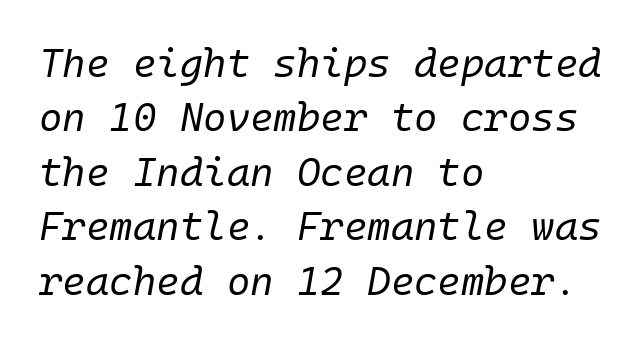
{"italic": "yes", "lean": "right", "slant_degrees": 10, "bold": "no", "weight": "regular", "width": "normal", "stroke_contrast": "low", "x_height": "medium", "underline": "no", "align": "left", "line_spacing": "normal", "line_spacing_ratio": 1.36, "letter_spacing": "normal", "letter_spacing_em": 0.0, "glyph_px": 40}
